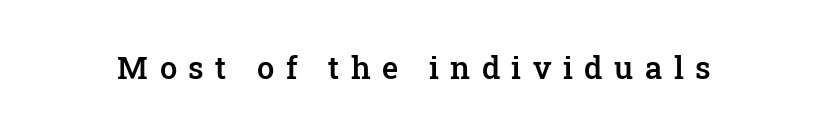
Just letters on the line, the space beneath them empty. The passage shown has open, widely tracked lettering throughout. What kind of face is this? One with serifs. Character widths vary here, with narrow letters taking less room than wide ones. Emphasis by weight is partial: semibold. Is there any slant? The stems are plumb.
